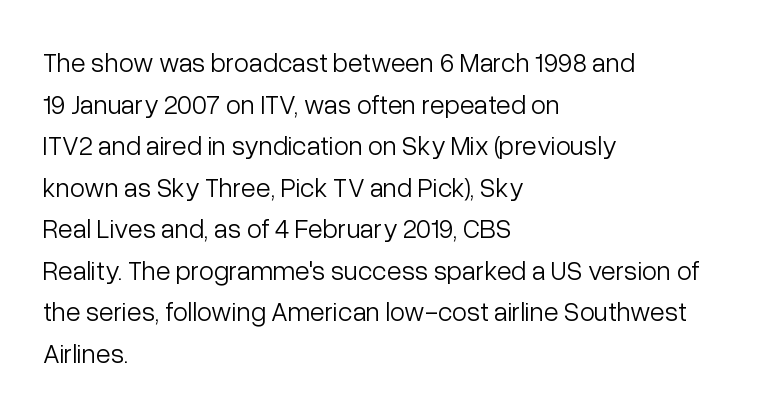
{"italic": "no", "bold": "no", "underline": "no", "align": "left", "line_spacing": "normal", "line_spacing_ratio": 1.54, "letter_spacing": "normal", "letter_spacing_em": 0.0, "glyph_px": 27}
